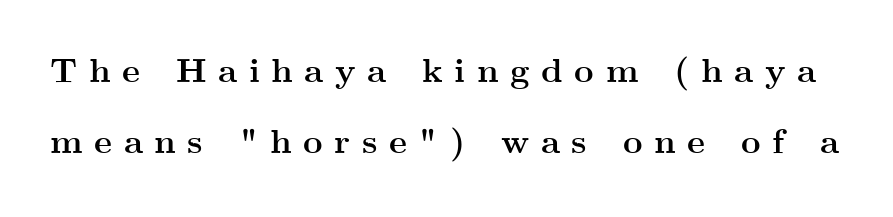
Notice the wide empty band between every row — that's loose leading. As a designer I'd log this as weight 700, bold. Letters rest on an invisible, unmarked baseline. Check where the strokes stop: tiny serifs finish them off. Designer's note — italics off, roman on. You could not count columns in this text — the font is proportionally spaced.
